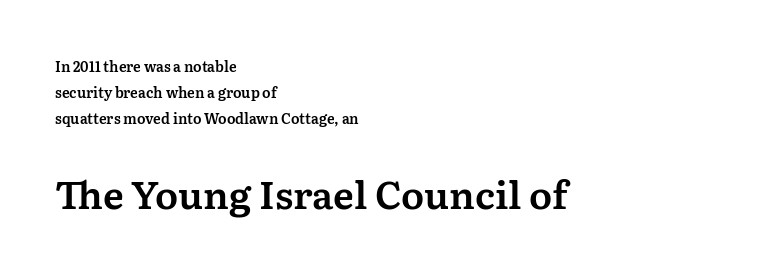
The image shows 38 px serif type, upright; set left-aligned, line spacing 1.87x, normal letter spacing, not underlined; the second (bottom) block is 2.71x larger; medium stroke contrast and a medium x-height.
